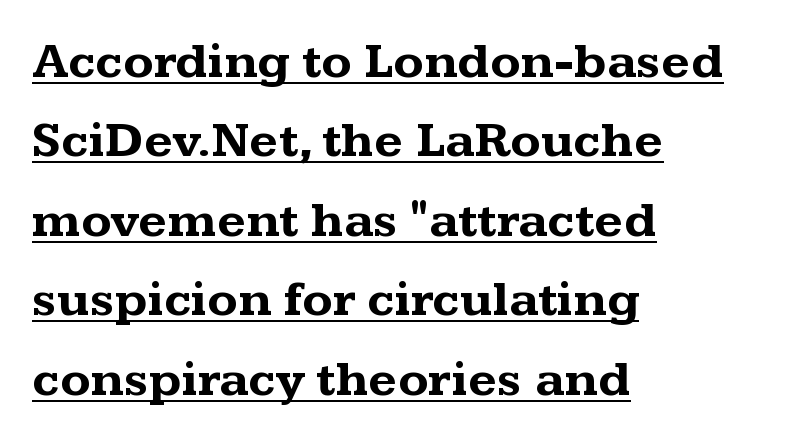
Q: Is the text bold? A: Yes.
Q: Is the text italic (slanted)? A: No, it is upright.
Q: Is the typeface a serif or a sans-serif typeface? A: Serif.
Q: Is the text underlined? A: Yes.
Q: How is the paragraph aligned? A: Left-aligned.
Q: Is the spacing between letters normal or unusually wide? A: Normal.
Q: Is the spacing between lines tight, normal or loose? A: Normal.
Q: Width (condensed, normal, or wide)? A: Wide.
Q: Stroke contrast? A: Medium.
Q: x-height? A: Medium.
Q: Monospaced? A: No.
